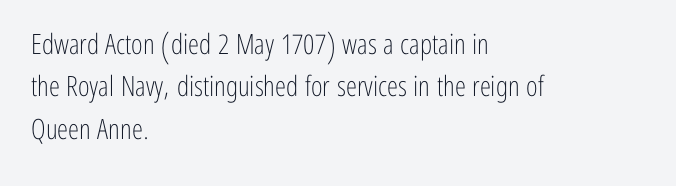
Q: Is the text bold? A: No.
Q: Is the text italic (slanted)? A: No, it is upright.
Q: Is the typeface a serif or a sans-serif typeface? A: Sans-serif.
Q: Is the text underlined? A: No.
Q: How is the paragraph aligned? A: Left-aligned.
Q: Is the spacing between letters normal or unusually wide? A: Normal.
Q: Is the spacing between lines tight, normal or loose? A: Normal.
Q: Width (condensed, normal, or wide)? A: Condensed.
Q: Stroke contrast? A: Low.
Q: x-height? A: Medium.
Q: Monospaced? A: No.
